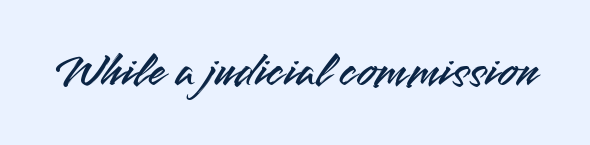
Q: Is the text italic (slanted)? A: Yes.
Q: Is the typeface a serif or a sans-serif typeface? A: Sans-serif.
Q: Is the text underlined? A: No.
Q: Is the spacing between letters normal or unusually wide? A: Normal.
Q: Width (condensed, normal, or wide)? A: Normal.
Q: Stroke contrast? A: Medium.
Q: x-height? A: Small.
Q: Monospaced? A: No.
